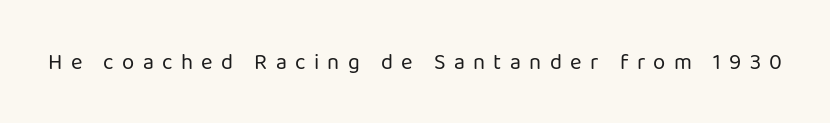
The image shows 22 px text type, upright; set unusually wide letter spacing (+0.38 em), not underlined.
